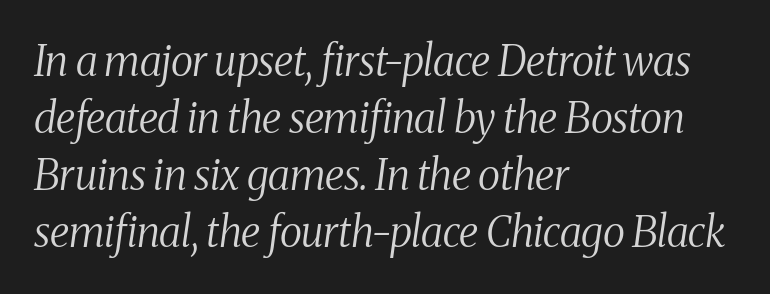
The image shows 42 px regular-weight, condensed serif type, italic (leaning right); set left-aligned, normal line spacing (1.36x), normal letter spacing, not underlined; medium stroke contrast and a medium x-height.
